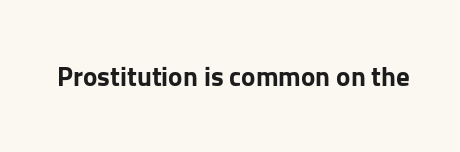
What stands out about the letter spacing? Nothing — it is the standard amount. No italicization has been applied; the sample stays upright. The gap between lines stays unmarked. Thick stems and heavy bowls — unmistakably bold.
